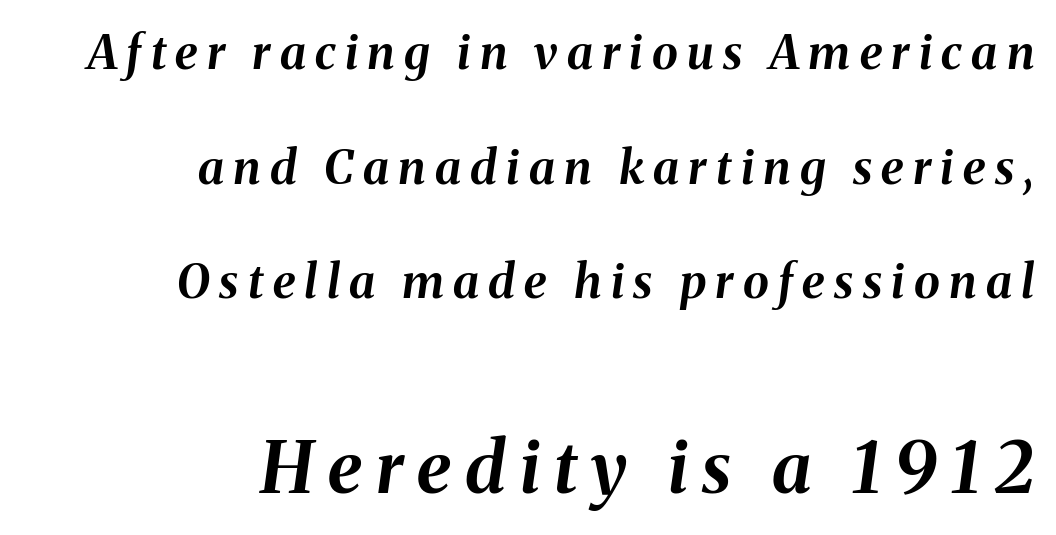
Q: Is the text bold? A: Yes.
Q: Is the text italic (slanted)? A: Yes, it leans right by about 8 degrees.
Q: Is the text underlined? A: No.
Q: How is the paragraph aligned? A: Right-aligned.
Q: Is the spacing between letters normal or unusually wide? A: Unusually wide.
Q: Is the spacing between lines tight, normal or loose? A: Loose.
Q: Which block of text is set in a larger size, the first (top) or the second (bottom)? A: The second (bottom) one.
Q: Width (condensed, normal, or wide)? A: Normal.
Q: Stroke contrast? A: Medium.
Q: x-height? A: Medium.
Q: Monospaced? A: No.
